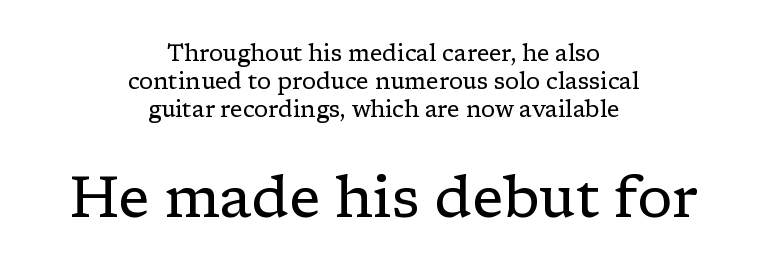
These lines are composed in type with serifs. The specimen omits any rule beneath the text block's lines. Default kerning and tracking; the words read as compact shapes. The axis of the letterforms is exactly vertical. Line starts and ends both wander, symmetrically.
